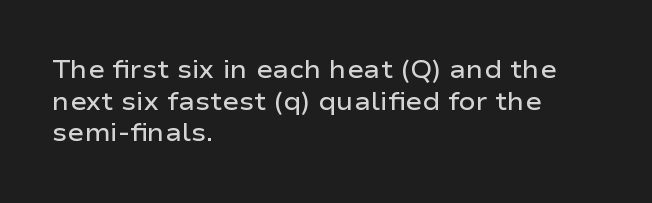
{"italic": "no", "bold": "semi", "underline": "no", "align": "left", "line_spacing": "normal", "line_spacing_ratio": 1.27, "letter_spacing": "normal", "letter_spacing_em": 0.0, "glyph_px": 25}
